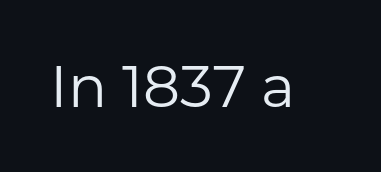
{"serif": "no", "italic": "no", "bold": "no", "weight": "regular", "width": "normal", "stroke_contrast": "low", "x_height": "medium", "monospaced": "no", "underline": "no", "letter_spacing": "normal", "letter_spacing_em": 0.0, "glyph_px": 58}
